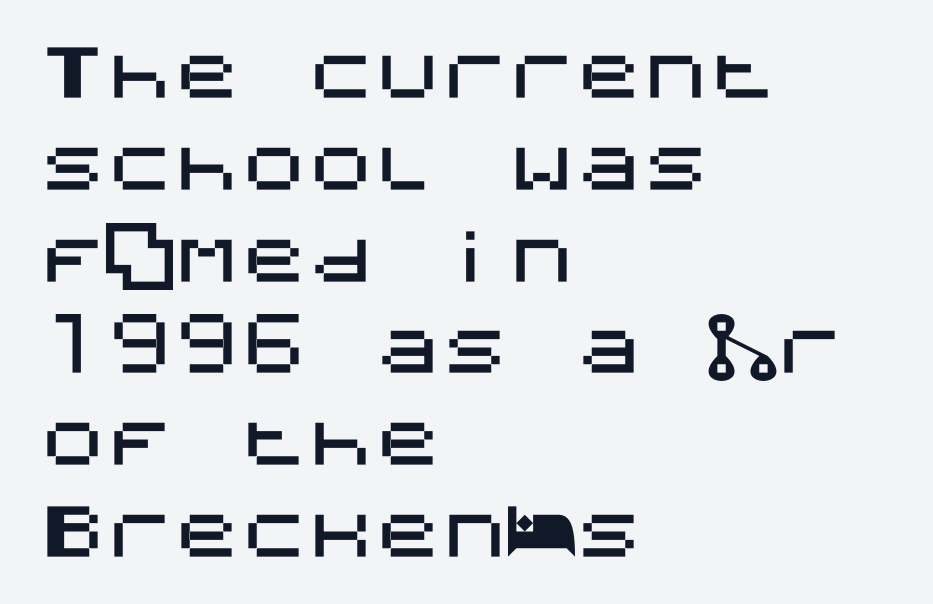
{"serif": "no", "italic": "no", "width": "normal", "stroke_contrast": "medium", "x_height": "large", "underline": "no", "align": "left", "line_spacing": "normal", "line_spacing_ratio": 1.37, "letter_spacing": "normal", "letter_spacing_em": 0.0, "glyph_px": 67}
